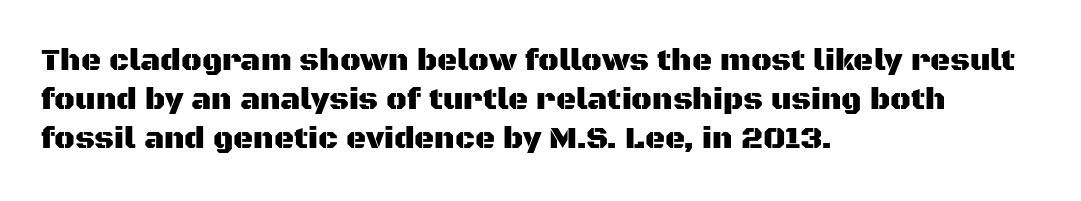
The gap between lines stays unmarked. This sample has the flowing, uneven cadence of proportional lettering. The paragraph shown leans on its left margin. Unlike italic type, these characters show no tilt at all. The vertical gap from one line to the next is medium.
